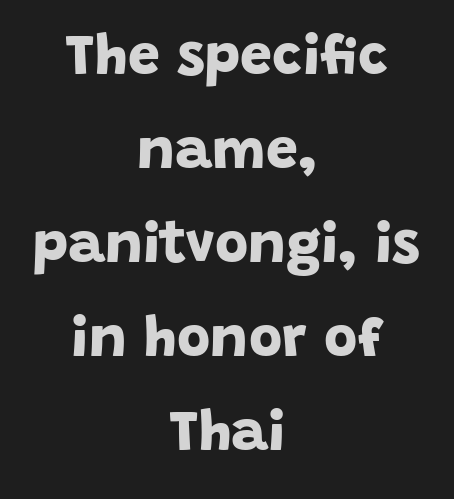
The zone under the glyphs is completely vacant. This rendering employs a face without finishing strokes, i.e., a sans-serif. The letters are bold, with thick, heavy strokes. The paragraph has two soft edges and a firm central axis. Honestly, the letter spacing is just normal — you wouldn't notice it.
